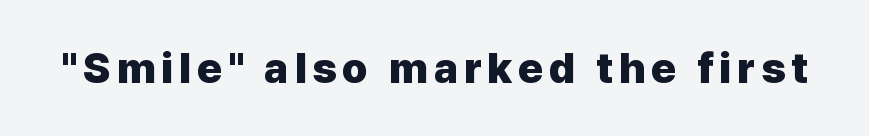
{"serif": "no", "italic": "no", "bold": "yes", "weight": "heavy", "width": "normal", "stroke_contrast": "low", "x_height": "medium", "monospaced": "no", "underline": "no", "glyph_px": 43}
